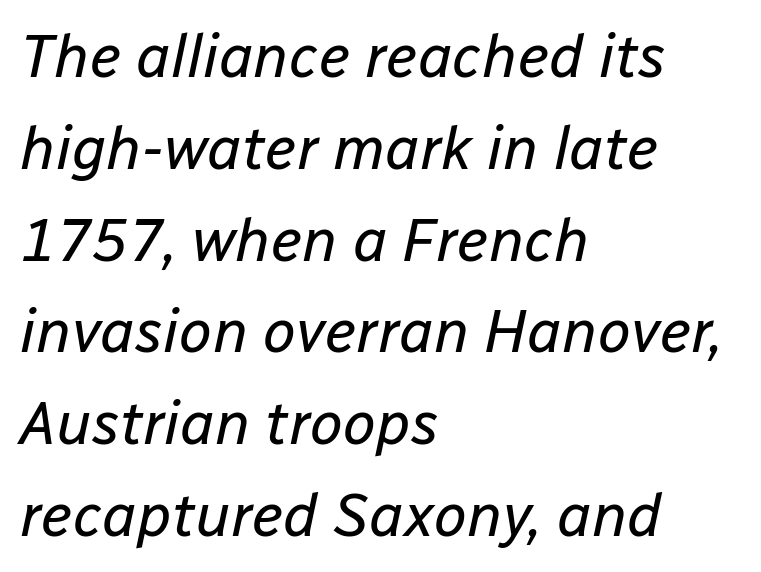
{"italic": "yes", "lean": "right", "slant_degrees": 12, "bold": "no", "weight": "regular", "width": "normal", "stroke_contrast": "low", "x_height": "medium", "monospaced": "no", "underline": "no", "align": "left", "line_spacing": "normal", "line_spacing_ratio": 1.53, "letter_spacing": "normal", "letter_spacing_em": 0.0, "glyph_px": 60}
